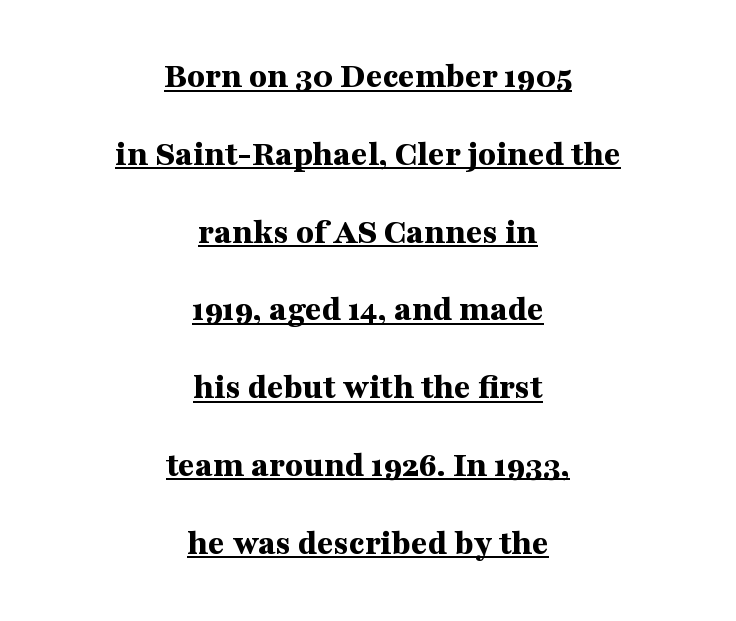
{"serif": "yes", "italic": "no", "bold": "yes", "weight": "bold", "width": "wide", "stroke_contrast": "medium", "x_height": "medium", "monospaced": "no", "underline": "yes", "align": "center", "line_spacing": "loose", "line_spacing_ratio": 2.16, "letter_spacing": "normal", "letter_spacing_em": 0.0, "glyph_px": 36}
